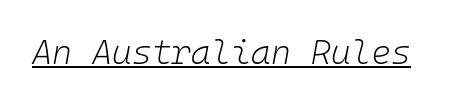
{"italic": "yes", "lean": "right", "slant_degrees": 10, "bold": "no", "weight": "light", "width": "normal", "stroke_contrast": "low", "x_height": "medium", "monospaced": "yes", "underline": "yes", "letter_spacing": "normal", "letter_spacing_em": 0.0, "glyph_px": 34}
